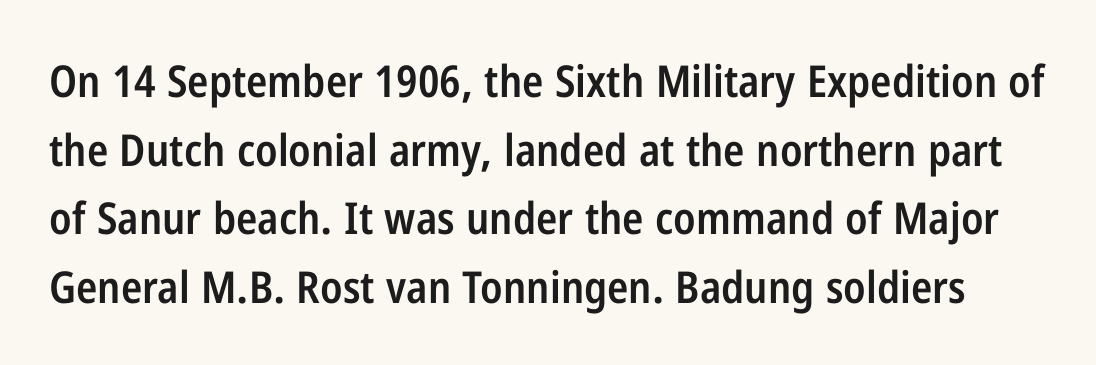
Q: Is the text bold? A: Semi-bold.
Q: Is the text italic (slanted)? A: No, it is upright.
Q: Is the typeface a serif or a sans-serif typeface? A: Sans-serif.
Q: Is the text underlined? A: No.
Q: Is the spacing between letters normal or unusually wide? A: Normal.
Q: Is the spacing between lines tight, normal or loose? A: Normal.
Q: Width (condensed, normal, or wide)? A: Condensed.
Q: Stroke contrast? A: Low.
Q: x-height? A: Medium.
Q: Monospaced? A: No.
